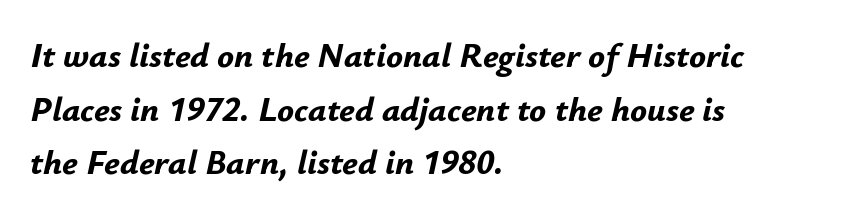
{"italic": "yes", "lean": "right", "slant_degrees": 12, "bold": "yes", "weight": "bold", "width": "normal", "stroke_contrast": "low", "x_height": "small", "monospaced": "no", "underline": "no", "align": "left", "line_spacing": "normal", "line_spacing_ratio": 1.53, "letter_spacing": "normal", "letter_spacing_em": 0.0, "glyph_px": 35}
